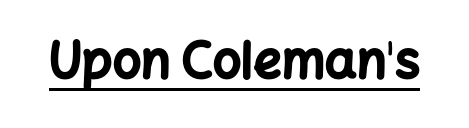
The image shows 50 px bold sans-serif type, upright; set normal letter spacing, underlined; low stroke contrast and a medium x-height.
